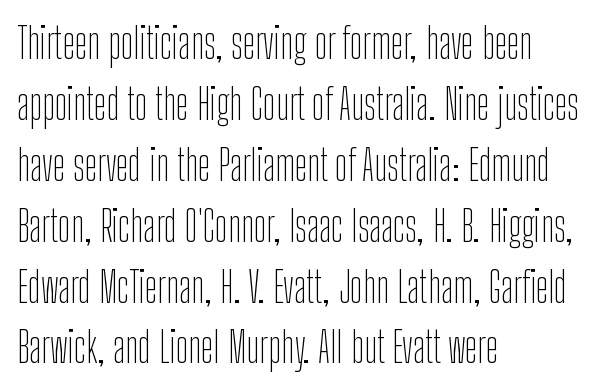
Q: Is the text bold? A: No.
Q: Is the text italic (slanted)? A: No, it is upright.
Q: Is the typeface a serif or a sans-serif typeface? A: Sans-serif.
Q: Is the text underlined? A: No.
Q: How is the paragraph aligned? A: Left-aligned.
Q: Is the spacing between letters normal or unusually wide? A: Normal.
Q: Is the spacing between lines tight, normal or loose? A: Normal.
Q: Width (condensed, normal, or wide)? A: Condensed.
Q: Stroke contrast? A: Low.
Q: x-height? A: Medium.
Q: Monospaced? A: No.
